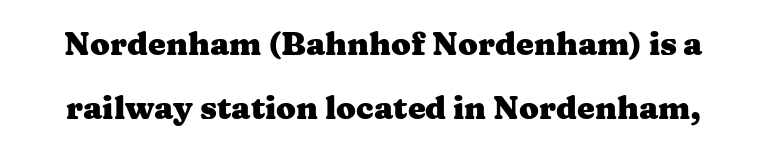
Q: Is the text bold? A: Yes.
Q: Is the text italic (slanted)? A: No, it is upright.
Q: Is the typeface a serif or a sans-serif typeface? A: Serif.
Q: Is the text underlined? A: No.
Q: Is the spacing between letters normal or unusually wide? A: Normal.
Q: Is the spacing between lines tight, normal or loose? A: Loose.
Q: Width (condensed, normal, or wide)? A: Wide.
Q: Stroke contrast? A: Medium.
Q: x-height? A: Medium.
Q: Monospaced? A: No.
